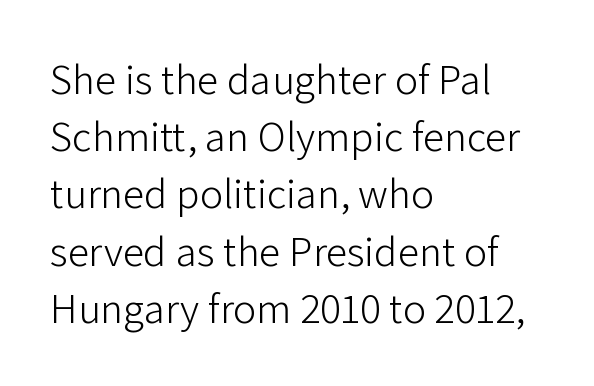
{"serif": "no", "italic": "no", "bold": "no", "weight": "light", "width": "normal", "stroke_contrast": "low", "x_height": "medium", "monospaced": "no", "underline": "no", "align": "left", "line_spacing": "normal", "line_spacing_ratio": 1.33, "letter_spacing": "normal", "letter_spacing_em": 0.0, "glyph_px": 43}
